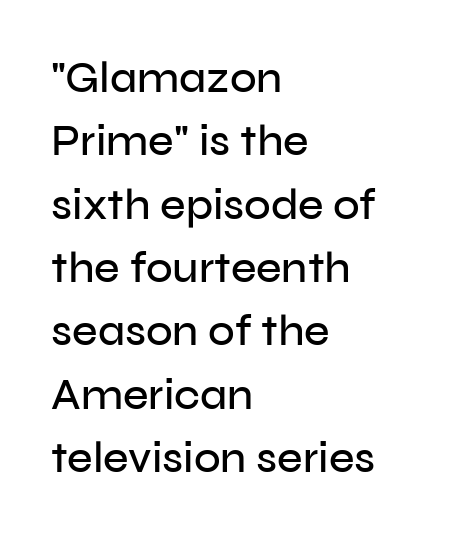
{"serif": "no", "italic": "no", "width": "normal", "stroke_contrast": "low", "x_height": "medium", "monospaced": "no", "underline": "no", "align": "left", "line_spacing": "normal", "line_spacing_ratio": 1.44, "letter_spacing": "normal", "letter_spacing_em": 0.0, "glyph_px": 44}
